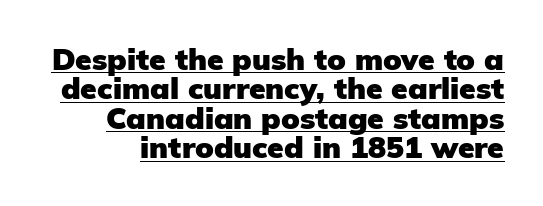
{"serif": "no", "italic": "no", "bold": "yes", "weight": "heavy", "width": "normal", "stroke_contrast": "low", "x_height": "medium", "monospaced": "no", "underline": "yes", "line_spacing": "tight", "line_spacing_ratio": 0.98, "letter_spacing": "normal", "letter_spacing_em": 0.0, "glyph_px": 30}
